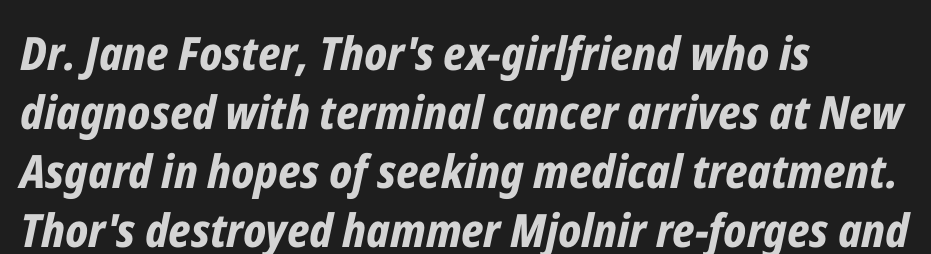
The image shows 46 px bold, condensed type, italic (leaning right); set left-aligned, normal line spacing (1.28x), normal letter spacing, not underlined; low stroke contrast and a medium x-height.
